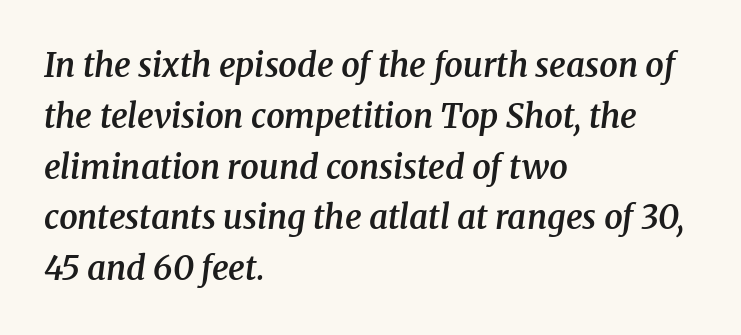
The image shows 33 px semibold serif type, italic (leaning right); set left-aligned, normal line spacing (1.54x), normal letter spacing, not underlined; medium stroke contrast and a medium x-height.
